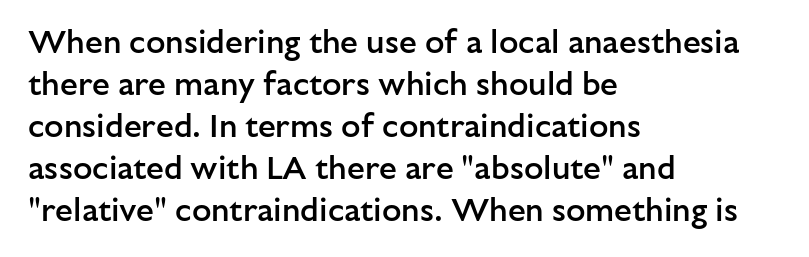
The image shows 32 px semibold sans-serif type, upright; set left-aligned, normal line spacing (1.31x), normal letter spacing, not underlined; low stroke contrast and a medium x-height.
